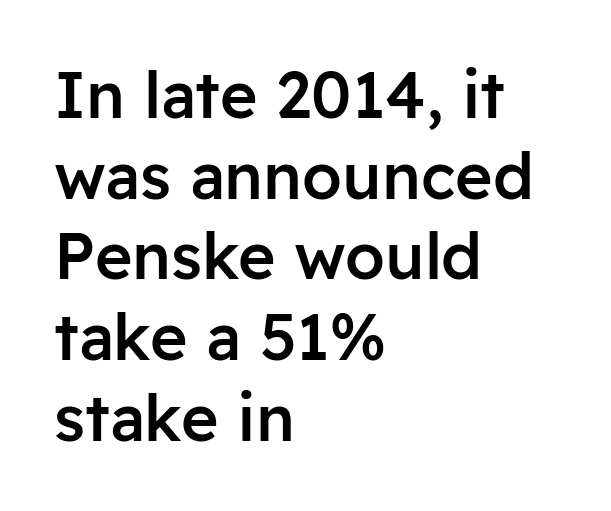
Q: Is the text bold? A: Semi-bold.
Q: Is the text italic (slanted)? A: No, it is upright.
Q: Is the typeface a serif or a sans-serif typeface? A: Sans-serif.
Q: Is the text underlined? A: No.
Q: How is the paragraph aligned? A: Left-aligned.
Q: Is the spacing between letters normal or unusually wide? A: Normal.
Q: Is the spacing between lines tight, normal or loose? A: Normal.
Q: Width (condensed, normal, or wide)? A: Normal.
Q: Stroke contrast? A: Low.
Q: x-height? A: Medium.
Q: Monospaced? A: No.
